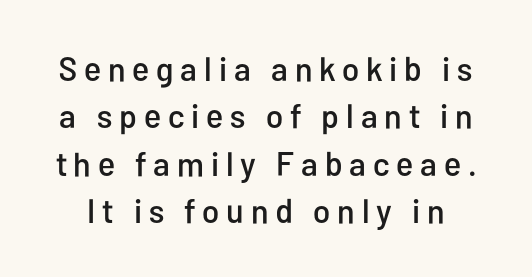
{"serif": "no", "italic": "no", "width": "condensed", "stroke_contrast": "low", "x_height": "medium", "monospaced": "no", "underline": "no", "line_spacing": "normal", "line_spacing_ratio": 1.39, "letter_spacing": "wide", "letter_spacing_em": 0.2, "glyph_px": 34}
